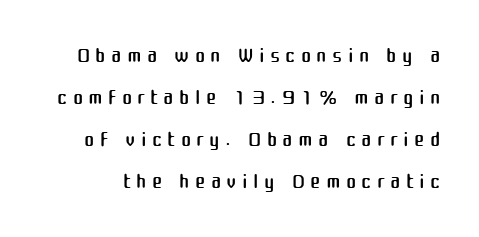
Q: Is the text bold? A: No.
Q: Is the text italic (slanted)? A: No, it is upright.
Q: Is the typeface a serif or a sans-serif typeface? A: Sans-serif.
Q: Is the text underlined? A: No.
Q: Is the spacing between lines tight, normal or loose? A: Normal.
Q: Width (condensed, normal, or wide)? A: Normal.
Q: Stroke contrast? A: Medium.
Q: x-height? A: Medium.
Q: Monospaced? A: No.
